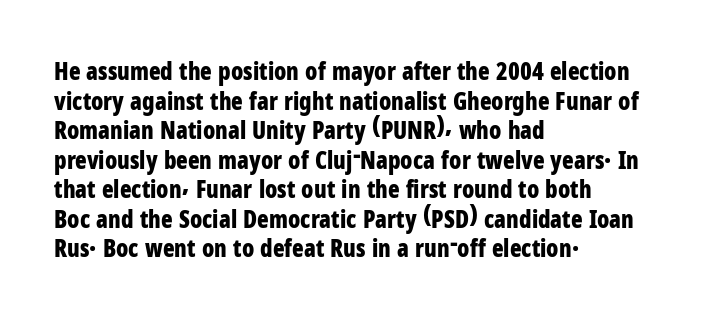
The image shows 24 px bold type, upright; set left-aligned, line spacing 1.23x, normal letter spacing, not underlined.
